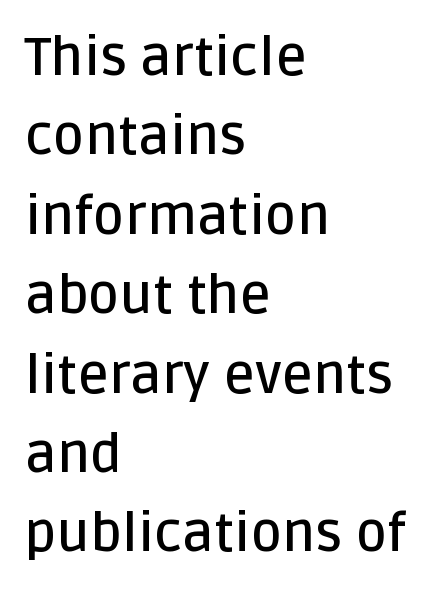
The characters look somewhat weighty, a semibold short of true bold. The line texture is even and compact thanks to regular tracking. This sample has the flowing, uneven cadence of proportional lettering. These lines are composed in type without serifs. Layout note: lines flush left. Notice how descenders clear the ascenders below comfortably — that's standard leading.
